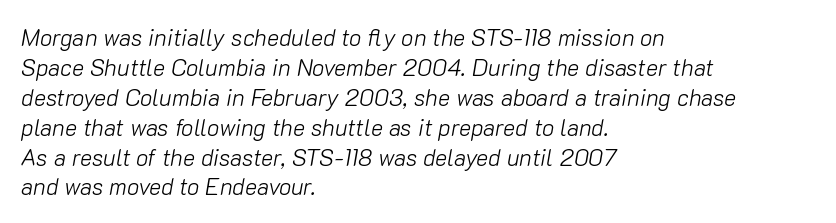
The image shows 23 px text type, italic (leaning right); set left-aligned, normal line spacing (1.3x), normal letter spacing, not underlined.
